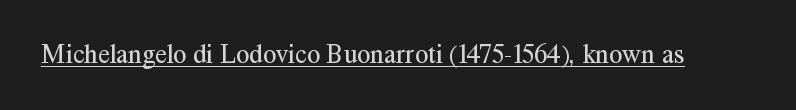
Q: Is the text bold? A: No.
Q: Is the text italic (slanted)? A: No, it is upright.
Q: Is the text underlined? A: Yes.
Q: Is the spacing between letters normal or unusually wide? A: Normal.
